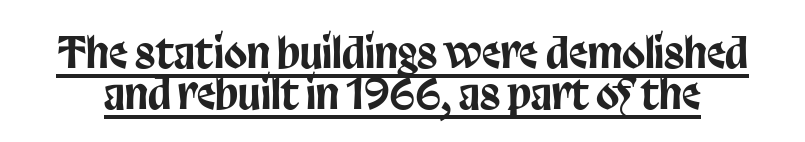
Q: Is the text italic (slanted)? A: No, it is upright.
Q: Is the typeface a serif or a sans-serif typeface? A: Sans-serif.
Q: Is the text underlined? A: Yes.
Q: Is the spacing between letters normal or unusually wide? A: Normal.
Q: Is the spacing between lines tight, normal or loose? A: Tight.
Q: Width (condensed, normal, or wide)? A: Condensed.
Q: Stroke contrast? A: Low.
Q: x-height? A: Large.
Q: Monospaced? A: No.
